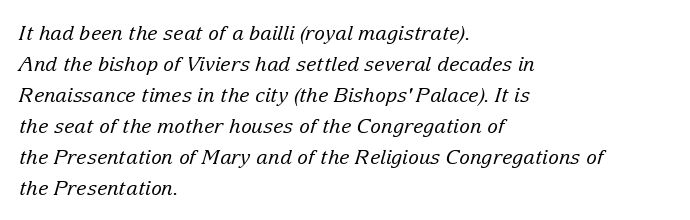
{"italic": "yes", "lean": "right", "slant_degrees": 15, "bold": "no", "underline": "no", "align": "left", "line_spacing": "normal", "line_spacing_ratio": 1.55, "letter_spacing": "normal", "letter_spacing_em": 0.0, "glyph_px": 20}
